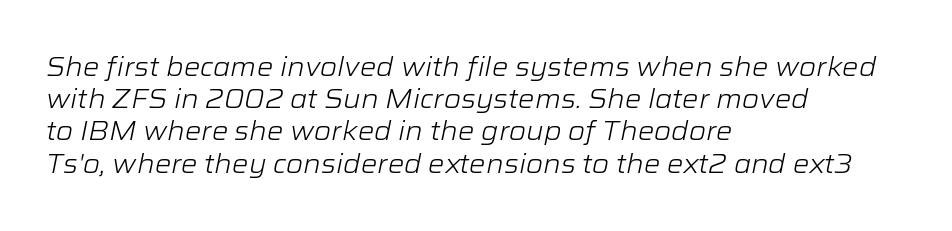
{"italic": "yes", "lean": "right", "slant_degrees": 12, "bold": "no", "underline": "no", "align": "left", "line_spacing_ratio": 1.24, "letter_spacing": "normal", "letter_spacing_em": 0.0, "glyph_px": 26}
